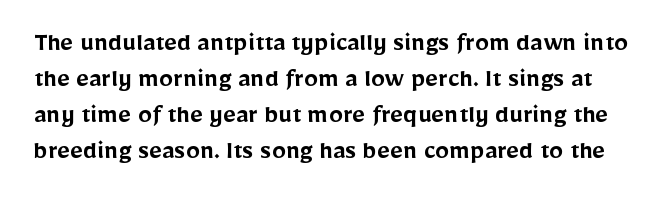
Anything drawn beneath the words? Only blank space. Look at the bottom of the vertical strokes: they stop flat, with no serifs. Unlike italic type, these characters show no tilt at all. Standard letterfit; no display-style spreading of the glyphs. A typesetter would call this leading conventional body-copy spacing.
